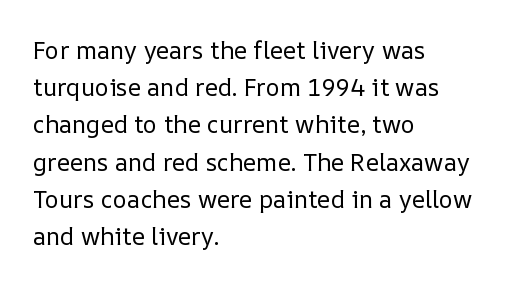
Ordinary non-slanted type is in use. This sample uses plain, unmodified letter spacing. Has an underline been added? It has not. The designer left line spacing at the default. The cut favours lightness, reaching ordinary text weight at its darkest. Layout note: lines flush left.
